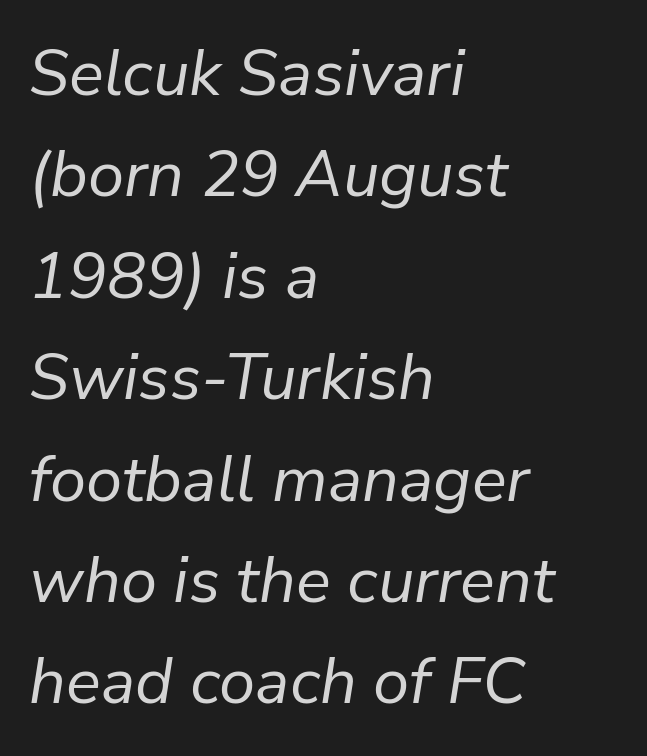
The image shows 65 px regular-weight type, italic (leaning right); set left-aligned, normal line spacing (1.56x), normal letter spacing, not underlined; low stroke contrast and a medium x-height.
